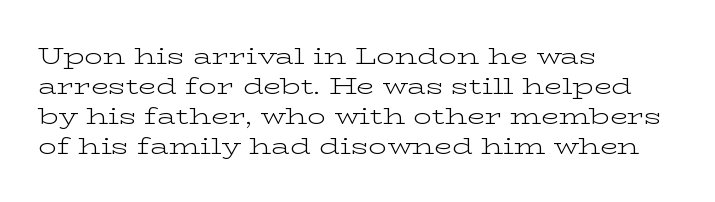
The lines are quadded left. The font sits on the lighter half of the weight spectrum, regular included. Tracking here is standard; glyphs follow each other at the usual distance. Italic? Not at all — the glyphs are vertical. Rule under the text: the space is simply empty.
